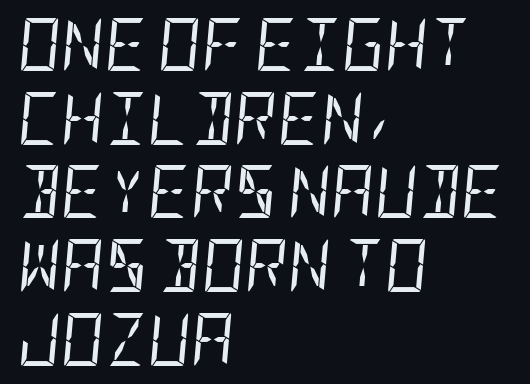
The image shows 53 px regular-weight, condensed type, italic (leaning right); set left-aligned, normal line spacing (1.39x), normal letter spacing, not underlined; low stroke contrast and a large x-height.
